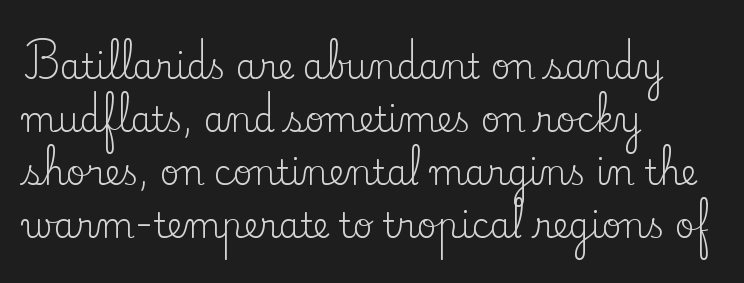
The lines in this sample share a left origin and differ only in where they stop. Stroke mass is kept to a normal reading level or below. The lines sit at an ordinary, default distance from one another. Is this a fixed-width face? No — the glyphs have proportional, varying widths. Characters remain perfectly vertical along every line. The type is set solid horizontally, with unmodified tracking.
